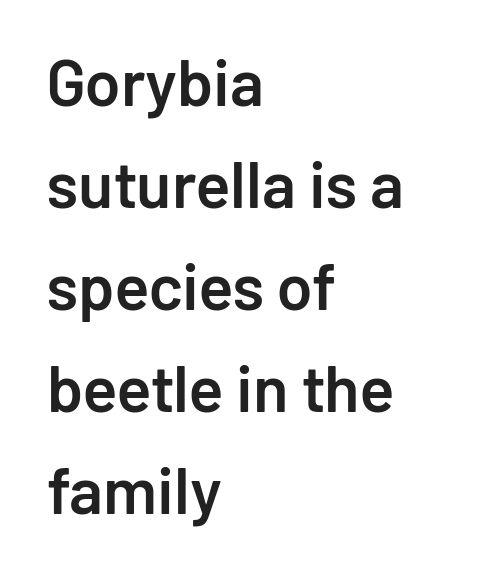
{"serif": "no", "italic": "no", "bold": "semi", "weight": "semibold", "width": "normal", "stroke_contrast": "low", "x_height": "medium", "monospaced": "no", "underline": "no", "align": "left", "line_spacing": "normal", "line_spacing_ratio": 1.57, "letter_spacing": "normal", "letter_spacing_em": 0.0, "glyph_px": 65}
